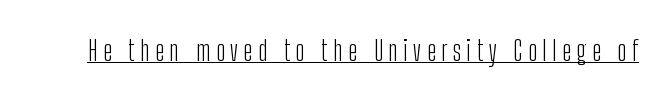
The image shows 28 px light, condensed sans-serif type, upright; set unusually wide letter spacing (+0.2 em), underlined; low stroke contrast and a medium x-height.
